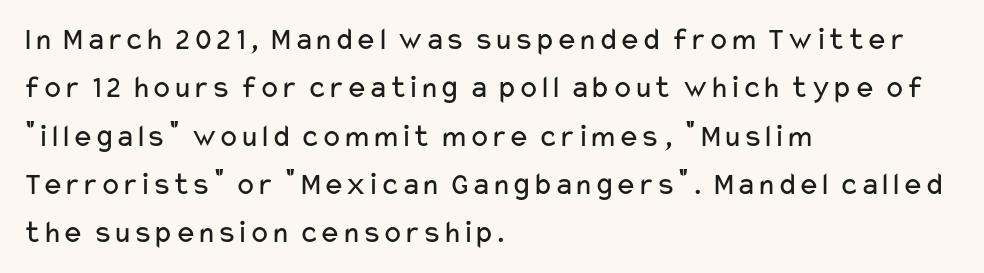
Here the designer chose a conventional face with non-uniform glyph widths. A typesetter would mark this as roman, not italic. The text was rendered using a sans face with plain stroke endings. These lines sit exactly where default settings would place them. The compositor pushed each line to the left boundary.
